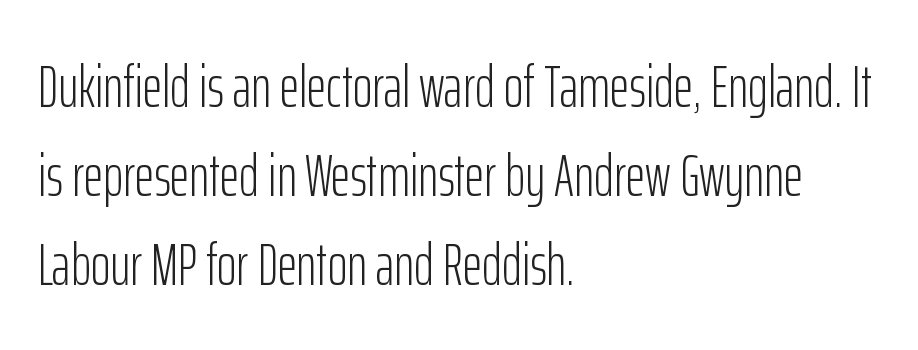
{"serif": "no", "italic": "no", "bold": "no", "weight": "light", "width": "condensed", "stroke_contrast": "low", "x_height": "medium", "monospaced": "no", "underline": "no", "align": "left", "line_spacing": "normal", "line_spacing_ratio": 1.48, "letter_spacing": "normal", "letter_spacing_em": 0.0, "glyph_px": 60}
